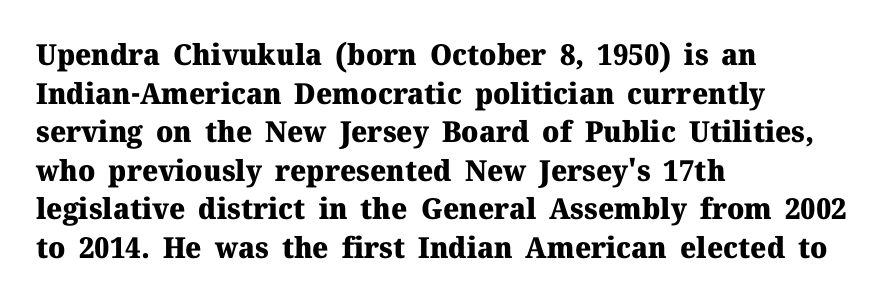
The image shows 29 px heavy serif type, upright; set left-aligned, normal line spacing (1.33x), normal letter spacing, not underlined; medium stroke contrast and a medium x-height.
